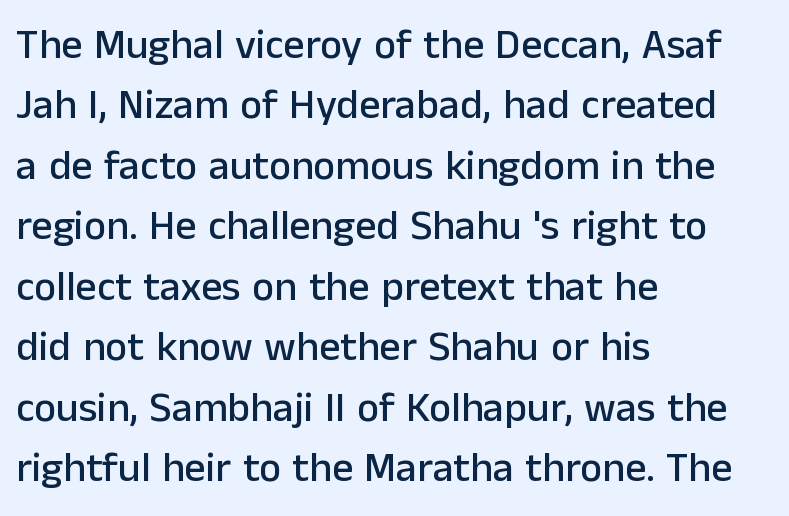
These lines were composed using upright roman letters. Observe the ordinary spacing: letters are neighbours, not strangers. One-word summary of the alignment: left. Compared with typical paragraphs, the rows here are spaced about the same.
